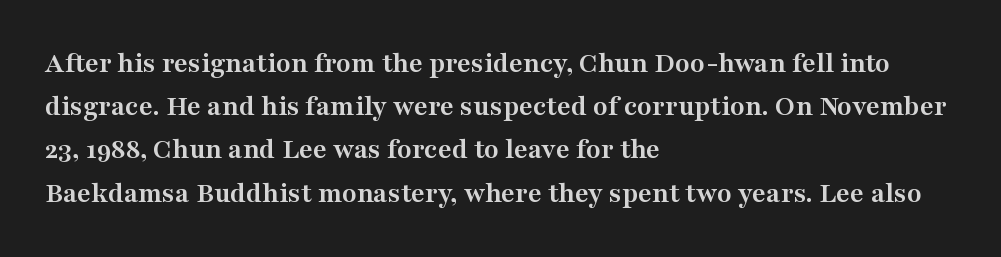
{"serif": "yes", "italic": "no", "bold": "yes", "weight": "semibold", "width": "wide", "stroke_contrast": "medium", "x_height": "medium", "monospaced": "no", "underline": "no", "align": "left", "line_spacing": "normal", "line_spacing_ratio": 1.44, "letter_spacing": "normal", "letter_spacing_em": 0.0, "glyph_px": 30}
